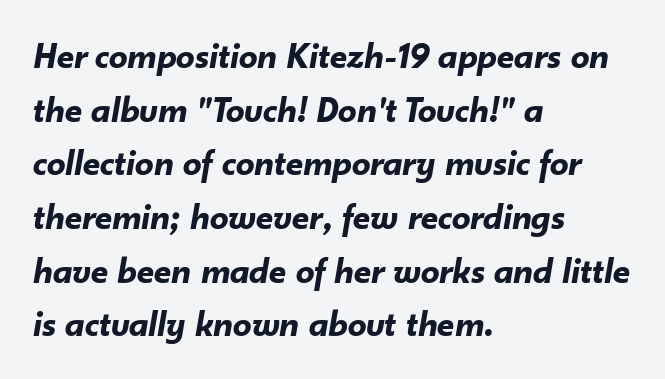
{"italic": "yes", "lean": "right", "slant_degrees": 10, "bold": "yes", "weight": "bold", "width": "normal", "stroke_contrast": "low", "x_height": "small", "monospaced": "no", "underline": "no", "align": "left", "line_spacing": "normal", "line_spacing_ratio": 1.45, "letter_spacing": "normal", "letter_spacing_em": 0.0, "glyph_px": 37}
